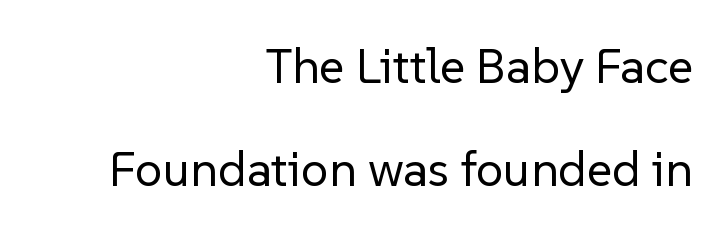
Q: Is the text bold? A: No.
Q: Is the text italic (slanted)? A: No, it is upright.
Q: Is the typeface a serif or a sans-serif typeface? A: Sans-serif.
Q: Is the text underlined? A: No.
Q: How is the paragraph aligned? A: Right-aligned.
Q: Is the spacing between letters normal or unusually wide? A: Normal.
Q: Is the spacing between lines tight, normal or loose? A: Loose.
Q: Width (condensed, normal, or wide)? A: Normal.
Q: Stroke contrast? A: Low.
Q: x-height? A: Medium.
Q: Monospaced? A: No.
